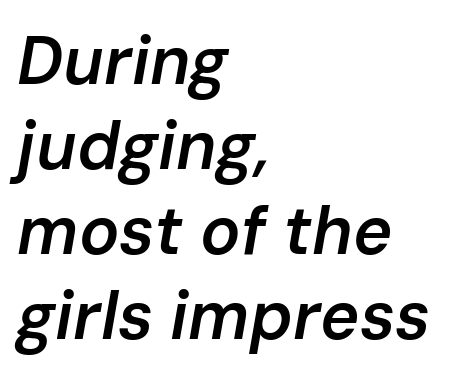
Just letters on the line, the space beneath them empty. On the weight axis this lands at semibold, roughly 600. Does the lettering tilt? It does — this is italic. You could not count columns in this text — the font is proportionally spaced. Horizontally, the lines are justified to the leading edge only.
